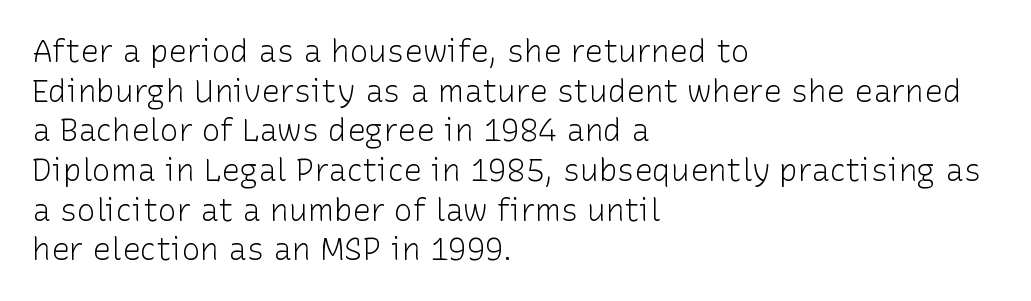
{"serif": "no", "italic": "no", "bold": "no", "weight": "light", "width": "normal", "stroke_contrast": "low", "x_height": "medium", "monospaced": "no", "underline": "no", "align": "left", "line_spacing": "normal", "line_spacing_ratio": 1.28, "letter_spacing": "normal", "letter_spacing_em": 0.0, "glyph_px": 31}
